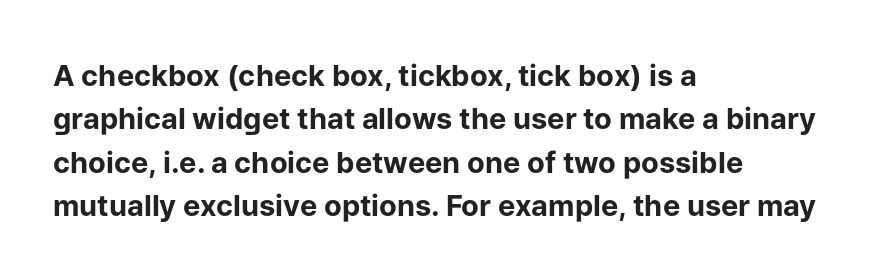
Q: Is the text bold? A: Yes.
Q: Is the text italic (slanted)? A: No, it is upright.
Q: Is the typeface a serif or a sans-serif typeface? A: Sans-serif.
Q: Is the text underlined? A: No.
Q: How is the paragraph aligned? A: Left-aligned.
Q: Is the spacing between letters normal or unusually wide? A: Normal.
Q: Is the spacing between lines tight, normal or loose? A: Normal.
Q: Width (condensed, normal, or wide)? A: Normal.
Q: Stroke contrast? A: Low.
Q: x-height? A: Medium.
Q: Monospaced? A: No.
